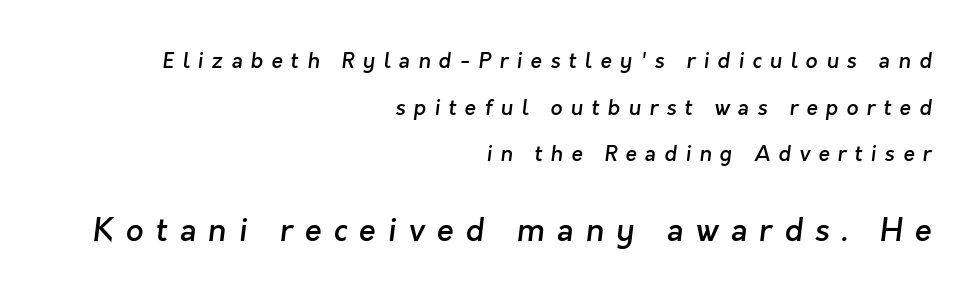
The image shows 31 px semibold sans-serif type; set right-aligned, loose line spacing (2.22x), unusually wide letter spacing (+0.39 em), not underlined; the second (bottom) block is 1.48x larger; low stroke contrast and a medium x-height.
